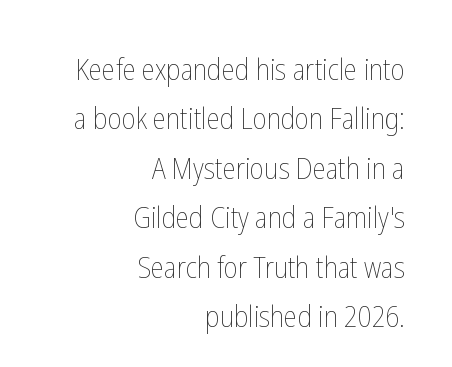
Ordinary non-slanted type is in use. Caption: multi-line text, flush right, ragged left. The letters sit at their default tracking, neither squeezed nor spread. Each stroke keeps to a modest, everyday thickness or less. Honestly, there is no underline to notice here at all. These lines sit exactly where default settings would place them.
